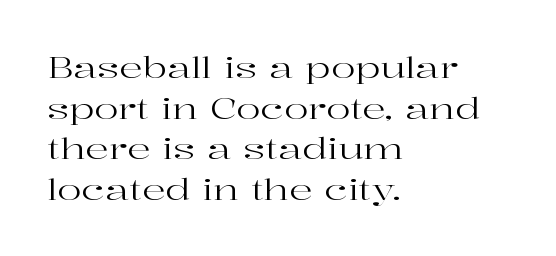
Q: Is the text bold? A: No.
Q: Is the text italic (slanted)? A: No, it is upright.
Q: Is the typeface a serif or a sans-serif typeface? A: Serif.
Q: Is the text underlined? A: No.
Q: How is the paragraph aligned? A: Left-aligned.
Q: Is the spacing between letters normal or unusually wide? A: Normal.
Q: Is the spacing between lines tight, normal or loose? A: Normal.
Q: Width (condensed, normal, or wide)? A: Wide.
Q: Stroke contrast? A: High.
Q: x-height? A: Medium.
Q: Monospaced? A: No.
